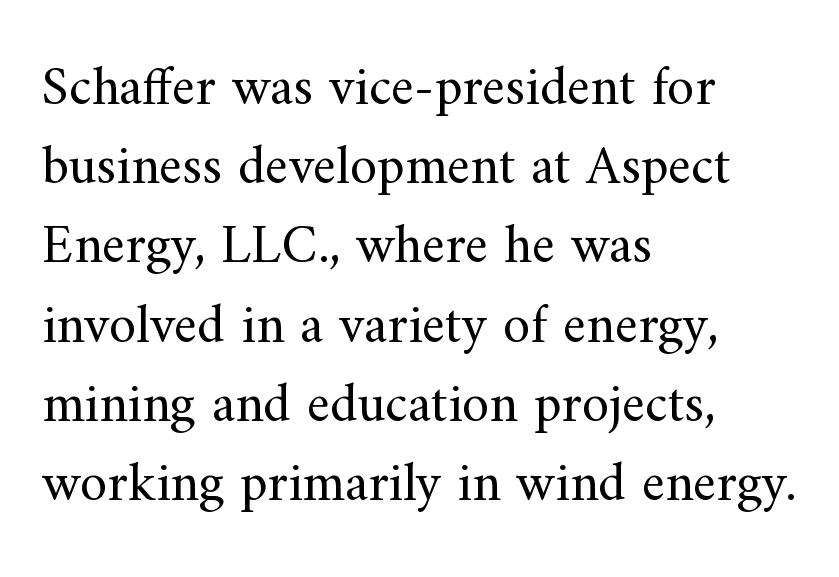
Students, observe: this is what conventionally led text looks like. The typography opts for an upright posture over an oblique one. Beneath every word, the page is bare. Classification — serif. Visually the block forms a straight wall on the left and a jagged coastline on the right.
